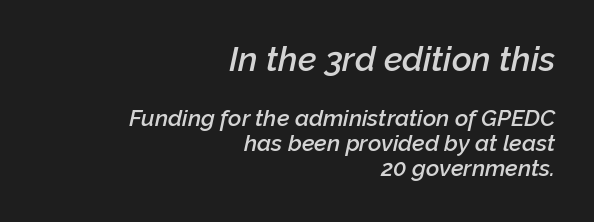
The image shows 34 px semibold type, italic (leaning right); set right-aligned, tight line spacing (1.1x), normal letter spacing, not underlined; the first (top) block is 1.48x larger; low stroke contrast and a medium x-height.
